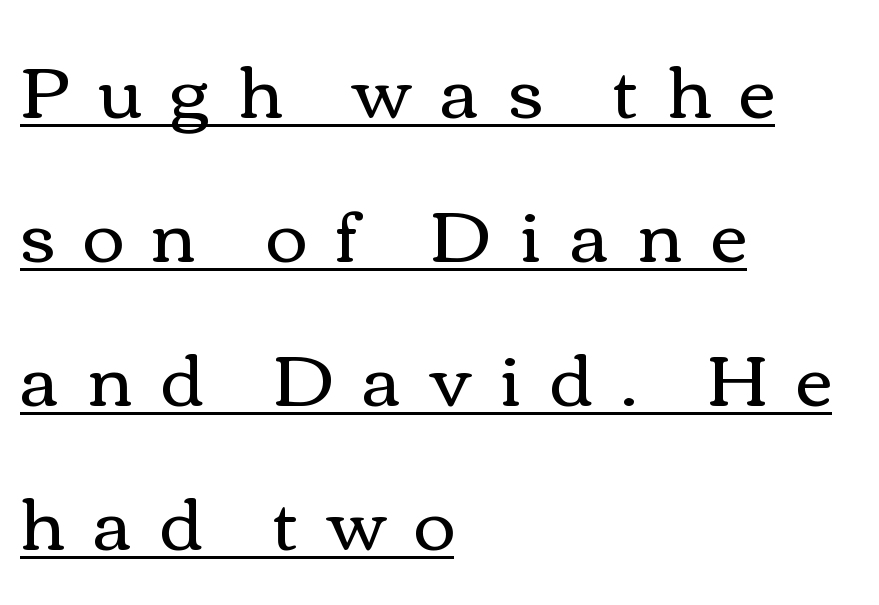
The image shows 71 px regular-weight, wide type, upright; set left-aligned, loose line spacing (2.03x), unusually wide letter spacing (+0.4 em), underlined; medium stroke contrast and a medium x-height.
